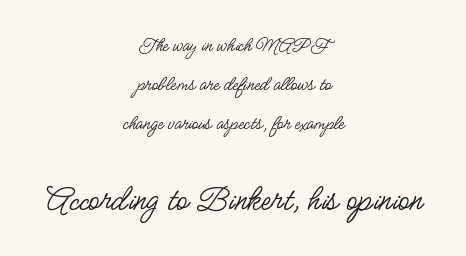
The image shows 36 px regular-weight, condensed sans-serif type; set centered, line spacing 1.86x, normal letter spacing, not underlined; the second (bottom) block is 1.71x larger; low stroke contrast and a small x-height.
